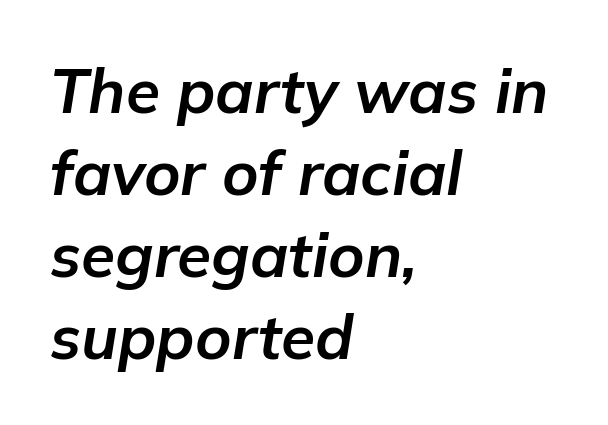
Q: Is the text bold? A: Yes.
Q: Is the text italic (slanted)? A: Yes, it leans right by about 9 degrees.
Q: Is the text underlined? A: No.
Q: How is the paragraph aligned? A: Left-aligned.
Q: Is the spacing between letters normal or unusually wide? A: Normal.
Q: Is the spacing between lines tight, normal or loose? A: Normal.
Q: Width (condensed, normal, or wide)? A: Normal.
Q: Stroke contrast? A: Low.
Q: x-height? A: Medium.
Q: Monospaced? A: No.
